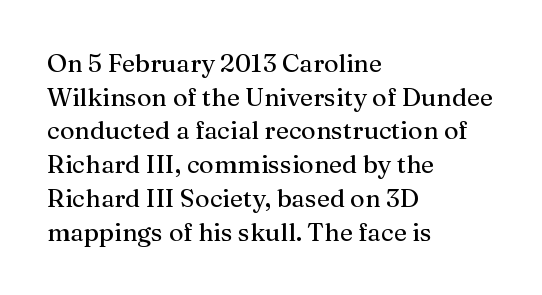
{"italic": "no", "underline": "no", "align": "left", "line_spacing": "normal", "line_spacing_ratio": 1.35, "letter_spacing": "normal", "letter_spacing_em": 0.0, "glyph_px": 25}
